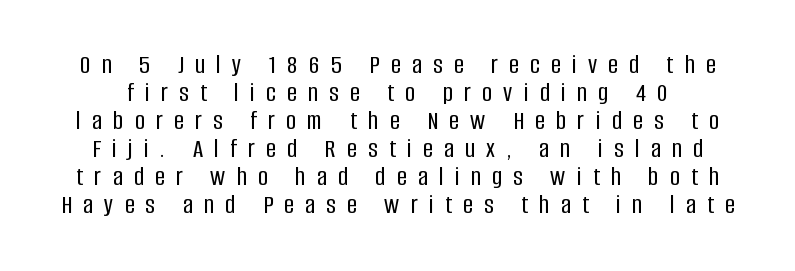
Q: Is the text italic (slanted)? A: No, it is upright.
Q: Is the text underlined? A: No.
Q: Is the spacing between letters normal or unusually wide? A: Unusually wide.
Q: Is the spacing between lines tight, normal or loose? A: Tight.
